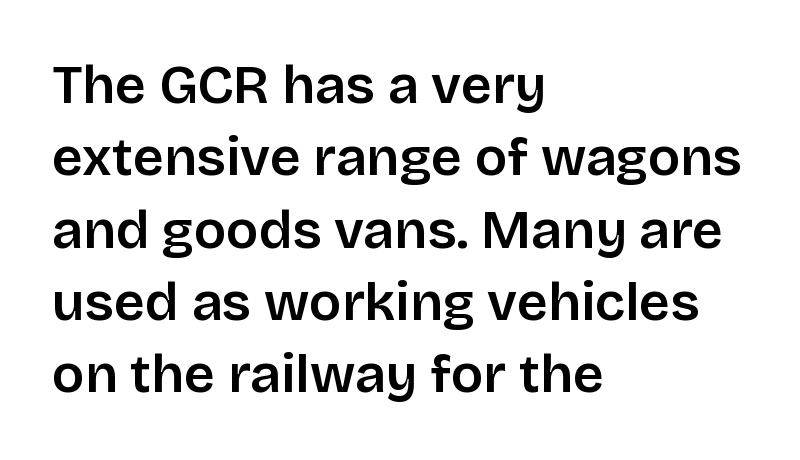
The image shows 54 px sans-serif type, upright; set left-aligned, normal line spacing (1.34x), normal letter spacing, not underlined; low stroke contrast and a large x-height.
